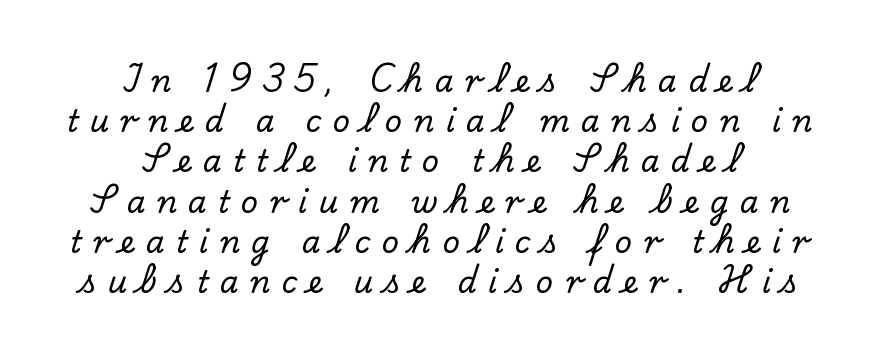
{"serif": "yes", "width": "normal", "stroke_contrast": "low", "x_height": "small", "monospaced": "no", "underline": "no", "align": "center", "line_spacing": "normal", "line_spacing_ratio": 1.34, "letter_spacing": "wide", "letter_spacing_em": 0.38, "glyph_px": 30}
